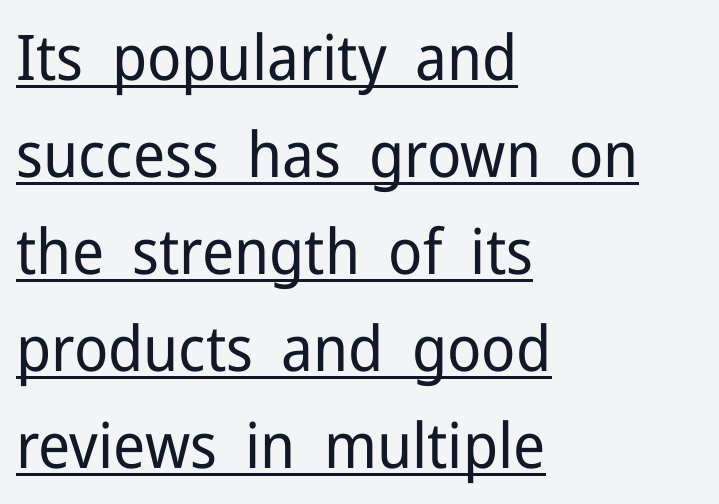
Q: Is the text bold? A: No.
Q: Is the text italic (slanted)? A: No, it is upright.
Q: Is the typeface a serif or a sans-serif typeface? A: Sans-serif.
Q: Is the text underlined? A: Yes.
Q: How is the paragraph aligned? A: Left-aligned.
Q: Is the spacing between letters normal or unusually wide? A: Normal.
Q: Is the spacing between lines tight, normal or loose? A: Normal.
Q: Width (condensed, normal, or wide)? A: Normal.
Q: Stroke contrast? A: Low.
Q: x-height? A: Medium.
Q: Monospaced? A: No.
